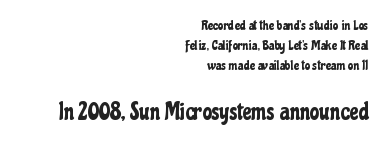
Q: Is the text italic (slanted)? A: No, it is upright.
Q: Is the text underlined? A: No.
Q: How is the paragraph aligned? A: Right-aligned.
Q: Is the spacing between letters normal or unusually wide? A: Normal.
Q: Is the spacing between lines tight, normal or loose? A: Normal.
Q: Which block of text is set in a larger size, the first (top) or the second (bottom)? A: The second (bottom) one.
